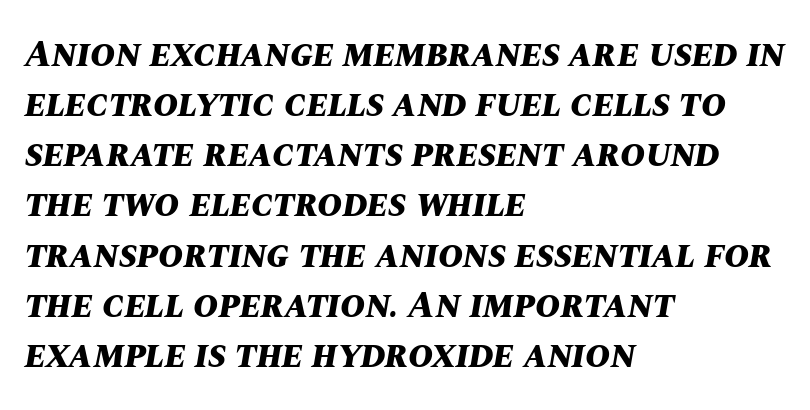
The image shows 38 px bold type, italic (leaning right); set left-aligned, normal line spacing (1.32x), normal letter spacing, not underlined; medium stroke contrast and a large x-height.
